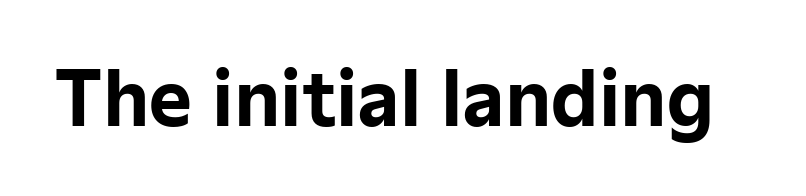
{"serif": "no", "italic": "no", "bold": "yes", "weight": "bold", "width": "normal", "stroke_contrast": "low", "x_height": "medium", "monospaced": "no", "underline": "no", "letter_spacing": "normal", "letter_spacing_em": 0.0, "glyph_px": 73}
